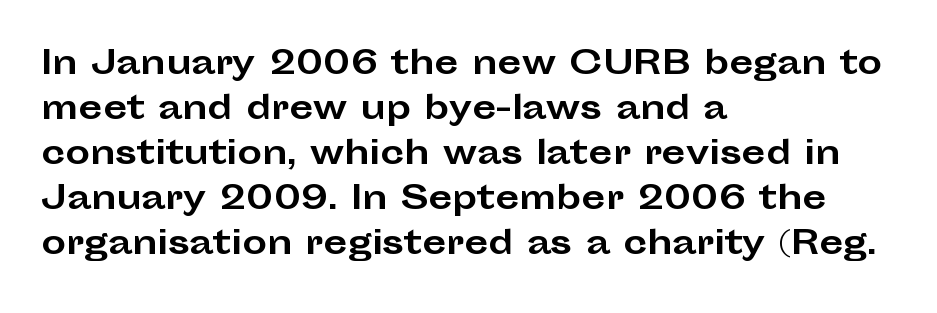
The image shows 31 px bold, wide sans-serif type, upright; set left-aligned, normal line spacing (1.45x), normal letter spacing, not underlined; low stroke contrast and a medium x-height.
